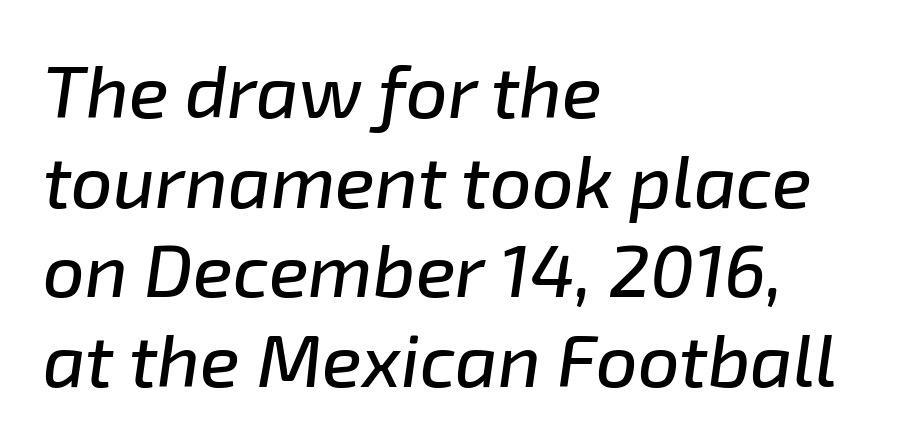
Q: Is the text italic (slanted)? A: Yes, it leans right by about 8 degrees.
Q: Is the text underlined? A: No.
Q: How is the paragraph aligned? A: Left-aligned.
Q: Is the spacing between letters normal or unusually wide? A: Normal.
Q: Width (condensed, normal, or wide)? A: Normal.
Q: Stroke contrast? A: Low.
Q: x-height? A: Medium.
Q: Monospaced? A: No.
